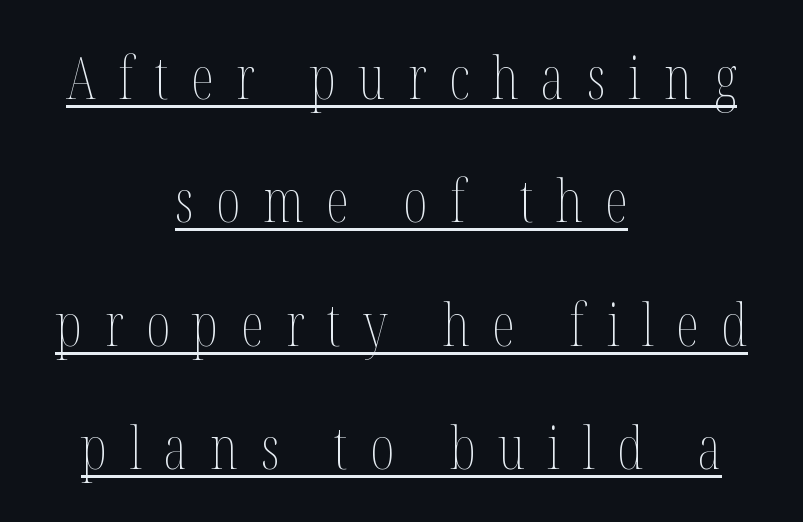
The image shows 59 px thin, condensed type, upright; set centered, loose line spacing (2.09x), unusually wide letter spacing (+0.38 em), underlined; medium stroke contrast and a medium x-height.
